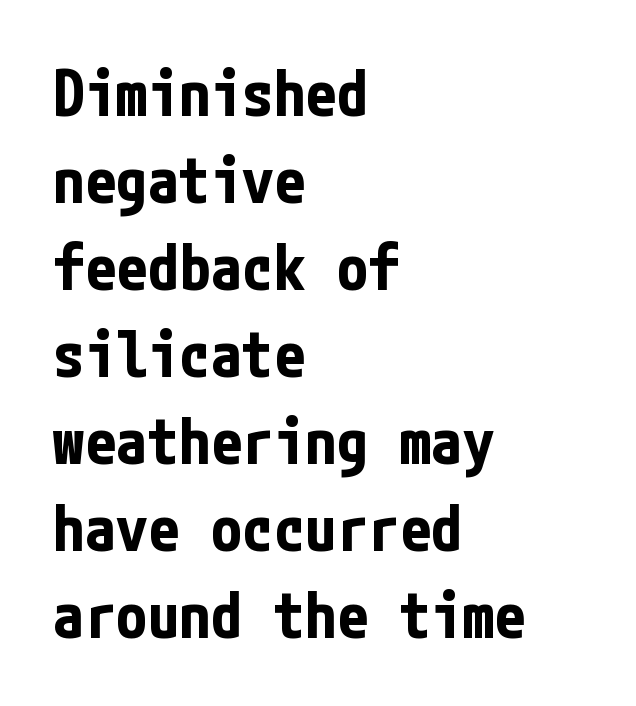
Posture: straight, roman, zero tilt. The space between consecutive lines is moderate. A typesetter would label this face a sans. Has an underline been added? It has not. No extra tracking has been applied to these lines.
